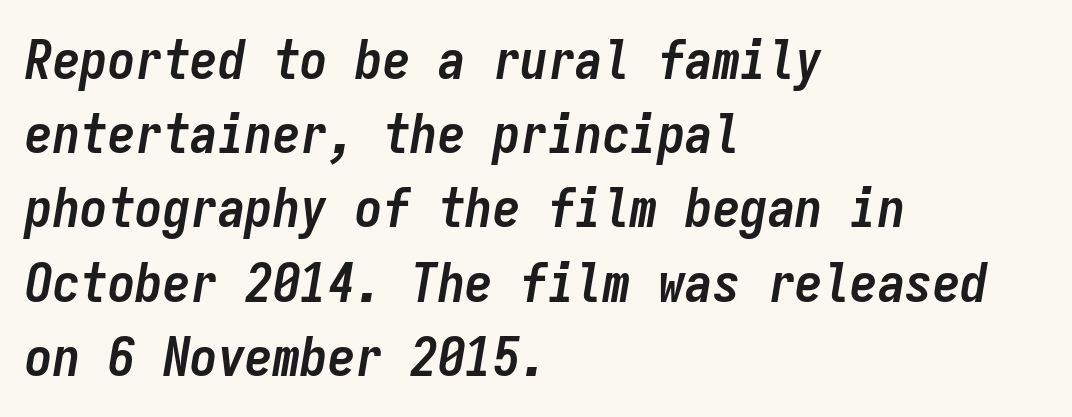
Every letter is thick-stroked: bold, no question. These lines were composed using italics. Leading matches the norm, producing a regular column. Does extra space separate the letters? No, they use regular spacing.
